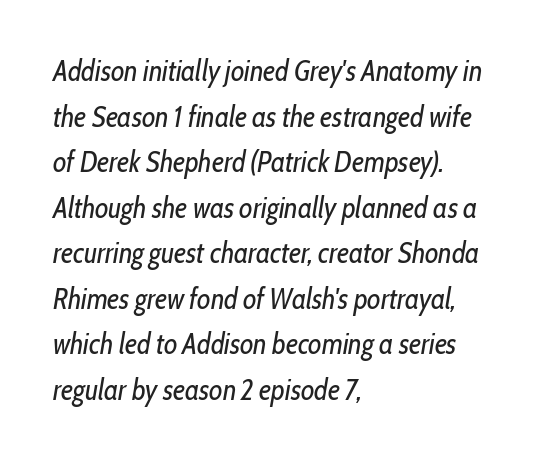
{"italic": "yes", "lean": "right", "slant_degrees": 10, "bold": "no", "weight": "regular", "width": "condensed", "stroke_contrast": "low", "x_height": "medium", "monospaced": "no", "underline": "no", "align": "left", "line_spacing": "normal", "line_spacing_ratio": 1.57, "letter_spacing": "normal", "letter_spacing_em": 0.0, "glyph_px": 29}
